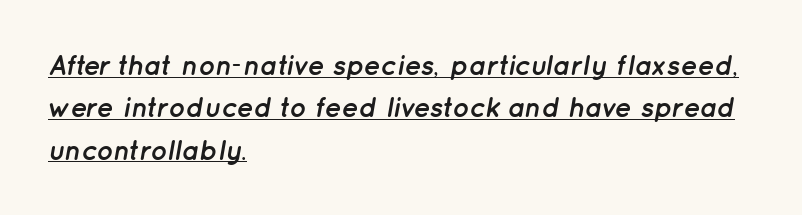
The image shows 28 px semibold type, italic (leaning right); set left-aligned, normal line spacing (1.51x), normal letter spacing, underlined; low stroke contrast and a medium x-height.
